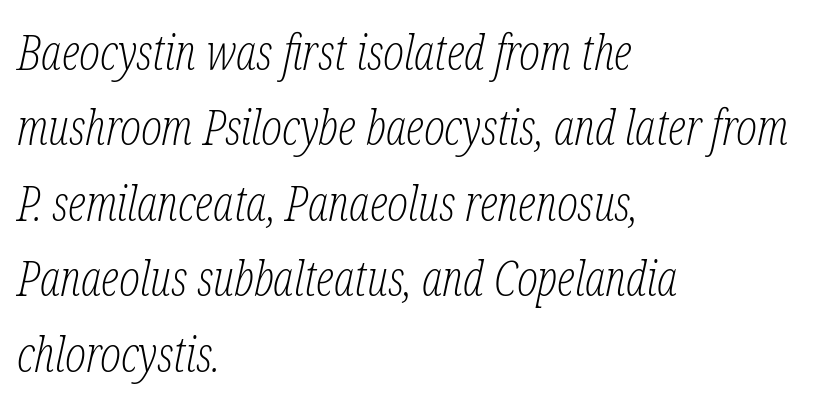
Q: Is the text bold? A: No.
Q: Is the text italic (slanted)? A: Yes, it leans right by about 12 degrees.
Q: Is the typeface a serif or a sans-serif typeface? A: Serif.
Q: Is the text underlined? A: No.
Q: How is the paragraph aligned? A: Left-aligned.
Q: Is the spacing between letters normal or unusually wide? A: Normal.
Q: Is the spacing between lines tight, normal or loose? A: Normal.
Q: Width (condensed, normal, or wide)? A: Condensed.
Q: Stroke contrast? A: Low.
Q: x-height? A: Medium.
Q: Monospaced? A: No.
